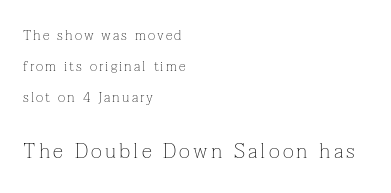
Q: Is the text bold? A: No.
Q: Is the text italic (slanted)? A: No, it is upright.
Q: Is the text underlined? A: No.
Q: How is the paragraph aligned? A: Left-aligned.
Q: Is the spacing between lines tight, normal or loose? A: Loose.
Q: Which block of text is set in a larger size, the first (top) or the second (bottom)? A: The second (bottom) one.
